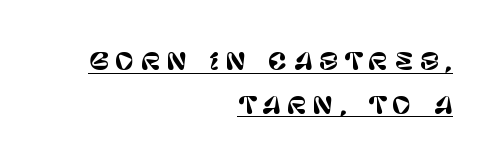
In CSS terms this would be text-align: right. These lines stand farther apart than default settings would place them. Somebody hit Ctrl+U on this one — the words are underlined.
